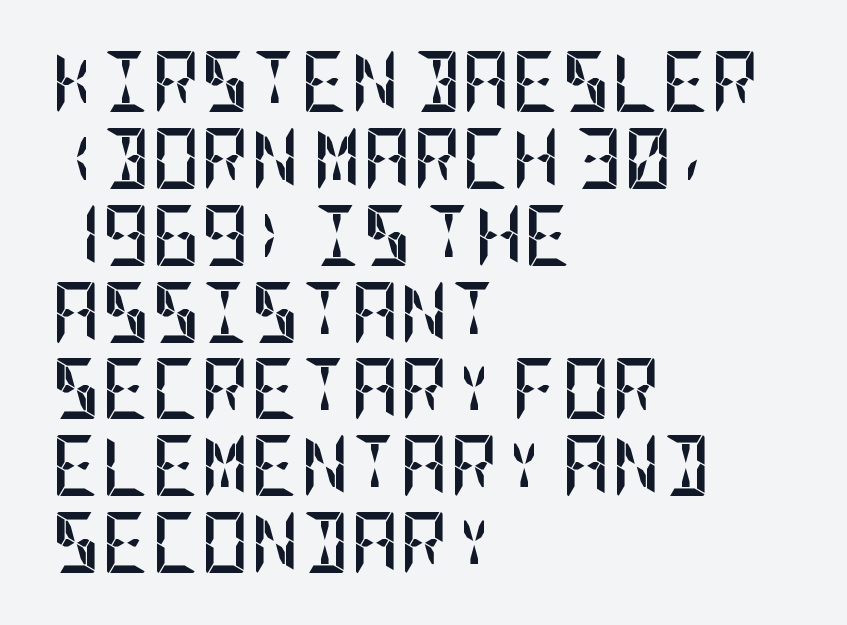
Q: Is the text bold? A: Yes.
Q: Is the text italic (slanted)? A: No, it is upright.
Q: Is the typeface a serif or a sans-serif typeface? A: Sans-serif.
Q: Is the text underlined? A: No.
Q: How is the paragraph aligned? A: Left-aligned.
Q: Is the spacing between letters normal or unusually wide? A: Normal.
Q: Is the spacing between lines tight, normal or loose? A: Normal.
Q: Width (condensed, normal, or wide)? A: Condensed.
Q: Stroke contrast? A: Low.
Q: x-height? A: Large.
